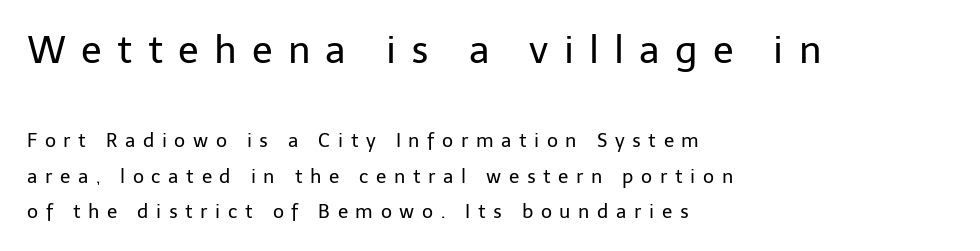
On a weight scale, this lands at 450 or below. The rendering anchors every line to the left-hand side. Is this a fixed-width face? No — the glyphs have proportional, varying widths. This sample uses a sans-serif face. This rendering widens character spacing well past its baseline value.
